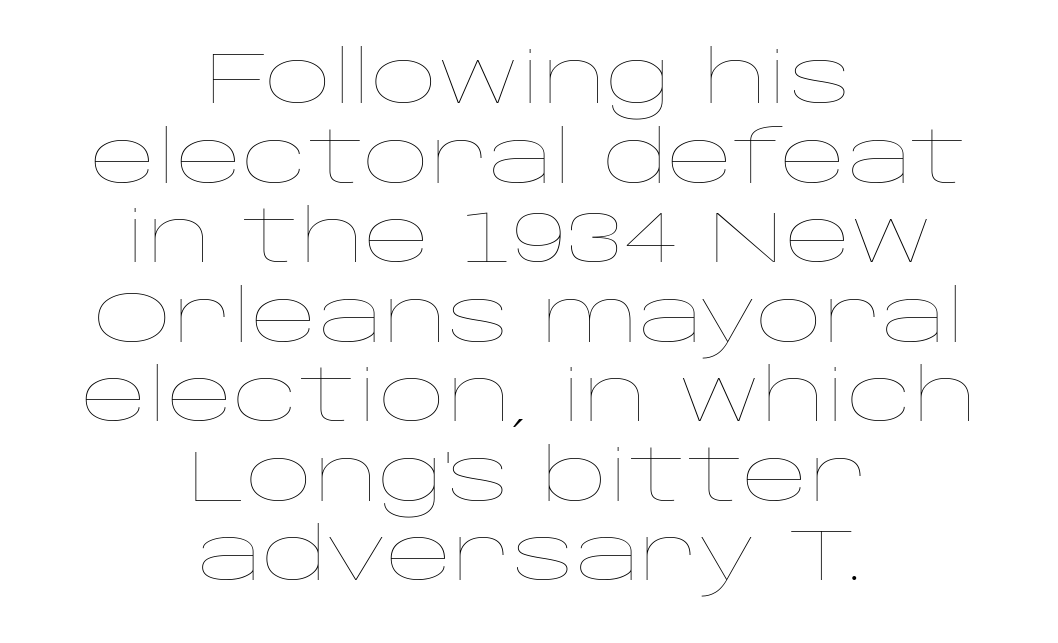
{"italic": "no", "bold": "no", "weight": "thin", "width": "wide", "stroke_contrast": "low", "x_height": "large", "monospaced": "no", "underline": "no", "align": "center", "line_spacing": "tight", "line_spacing_ratio": 1.09, "letter_spacing": "normal", "letter_spacing_em": 0.0, "glyph_px": 73}
